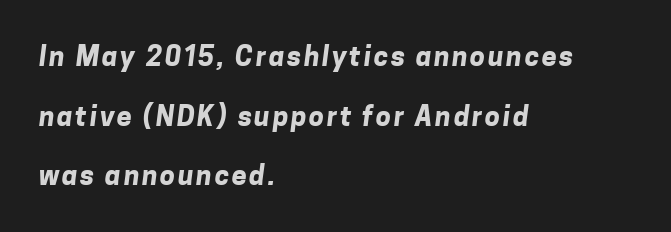
{"bold": "yes", "underline": "no", "align": "left", "line_spacing": "loose", "line_spacing_ratio": 2.21, "glyph_px": 27}
